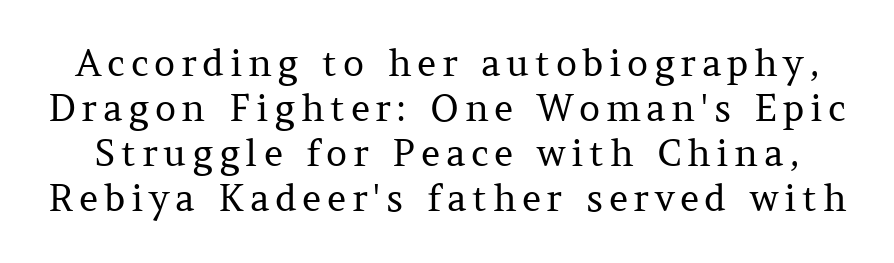
The image shows 37 px regular-weight serif type, upright; set line spacing 1.22x, not underlined; medium stroke contrast and a medium x-height.
